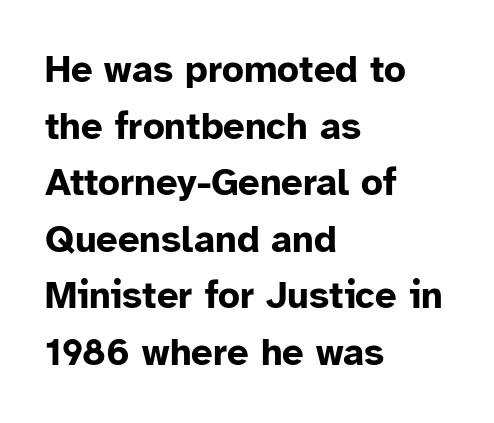
Visually the block forms a straight wall on the left and a jagged coastline on the right. This is sans-serif lettering, the kind often seen on screens and signage. If you drew a line through each stem, it would be perfectly vertical. The rendering keeps characters at their native spacing. Unmarked baselines from the first word to the last.
